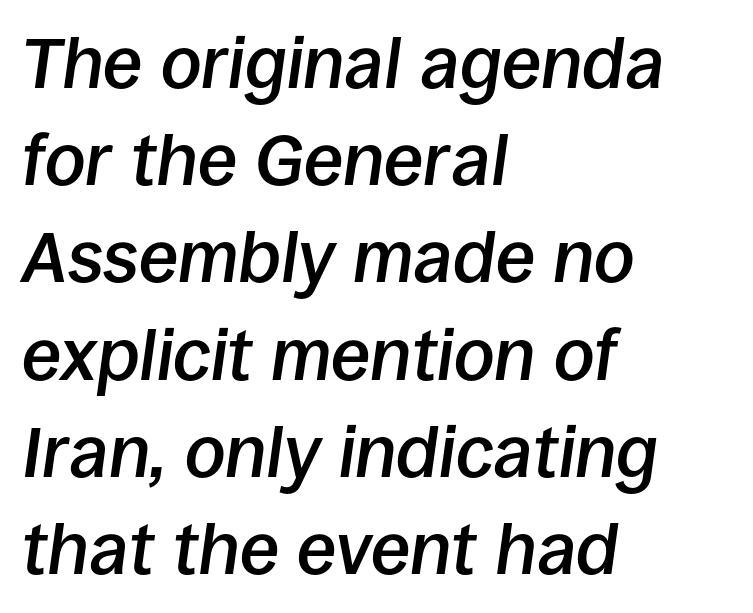
{"italic": "yes", "lean": "right", "slant_degrees": 8, "bold": "semi", "weight": "semibold", "width": "normal", "stroke_contrast": "low", "x_height": "large", "monospaced": "no", "underline": "no", "align": "left", "line_spacing": "normal", "line_spacing_ratio": 1.35, "letter_spacing": "normal", "letter_spacing_em": 0.0, "glyph_px": 72}
